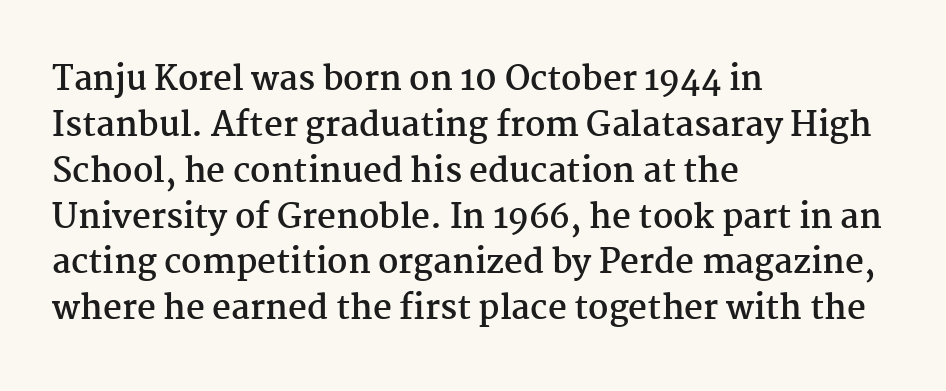
The image shows 33 px semibold serif type, upright; set left-aligned, normal line spacing (1.39x), normal letter spacing, not underlined; medium stroke contrast and a medium x-height.
